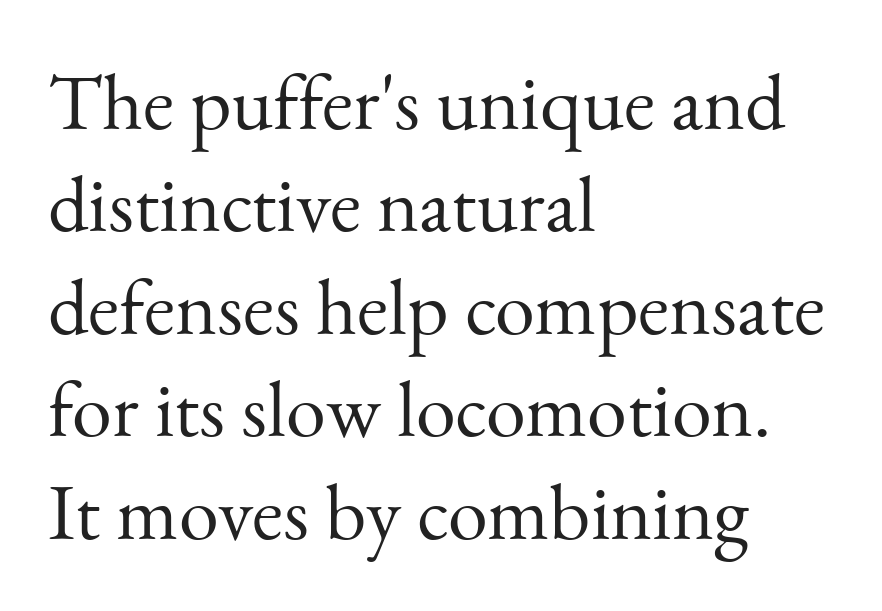
Every row of glyphs begins at an identical x-position on the left. The passage shown is not bold in any degree. Plain, unruled lines of type. The horizontal fit of the characters is conventional and even.
